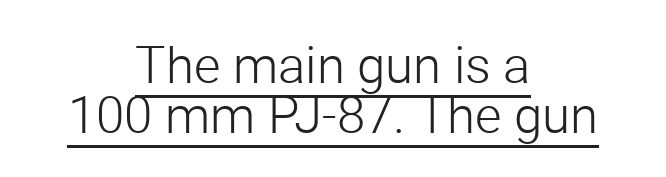
The image shows 51 px light sans-serif type, upright; set centered, tight line spacing (0.98x), normal letter spacing, underlined; low stroke contrast and a medium x-height.
